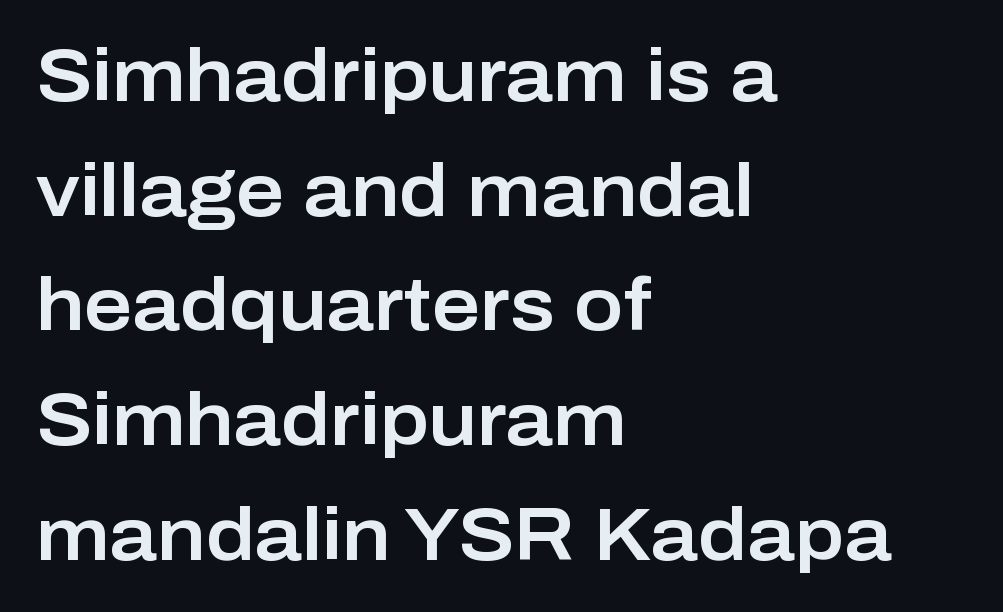
{"serif": "no", "italic": "no", "width": "normal", "stroke_contrast": "low", "x_height": "medium", "monospaced": "no", "underline": "no", "align": "left", "line_spacing": "normal", "line_spacing_ratio": 1.55, "letter_spacing": "normal", "letter_spacing_em": 0.0, "glyph_px": 74}
